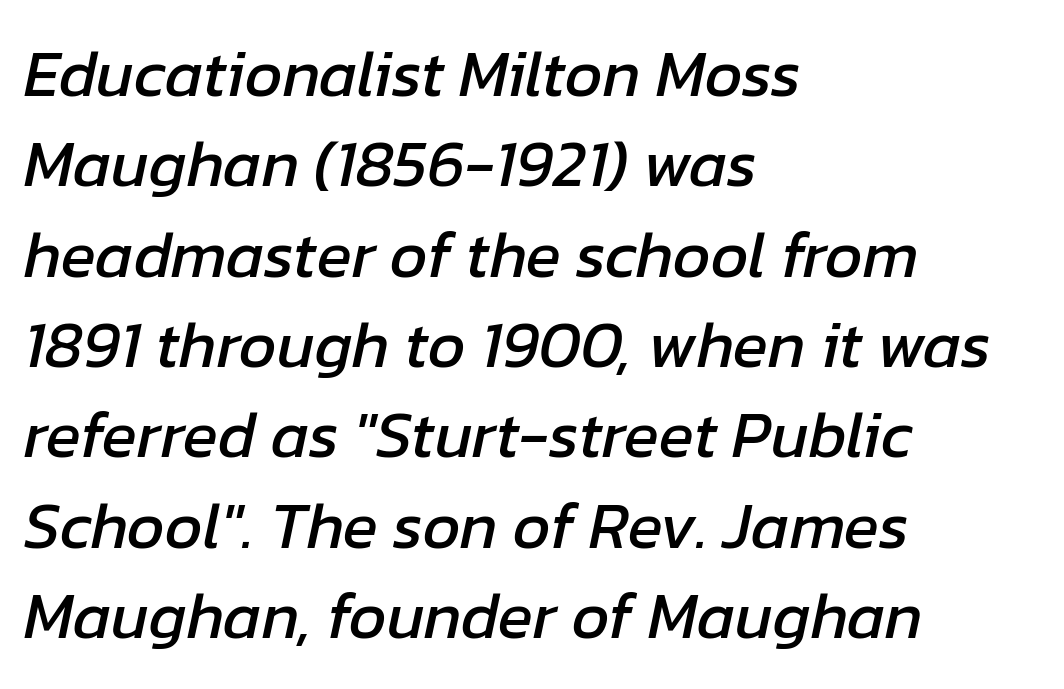
The vertical gap from one line to the next is medium. A typesetter would call this proportional, since set widths differ per character. The tracking reads as untouched default to a designer's eye. These lines were composed using italics.
